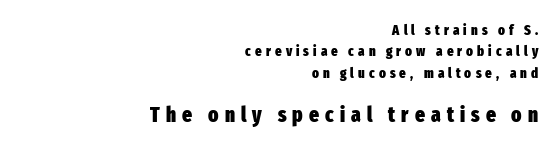
Ascenders rise straight up at ninety degrees. Where is the straight margin? On the right. Tracking here is generous; glyphs stand well apart from one another. Every letter is thick-stroked: bold, no question.
